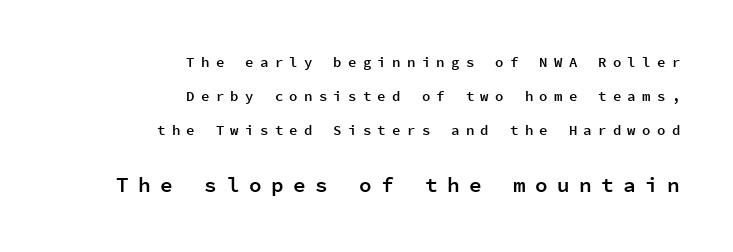
Every character sits straight up, as roman type does. Is the lower block the larger one? Yes — the lower block carries the bigger type. Set as a demibold, roughly 600 on the weight scale. The string is rendered with underlining switched off. Reading down the column, the eye jumps a long way to each next line.
